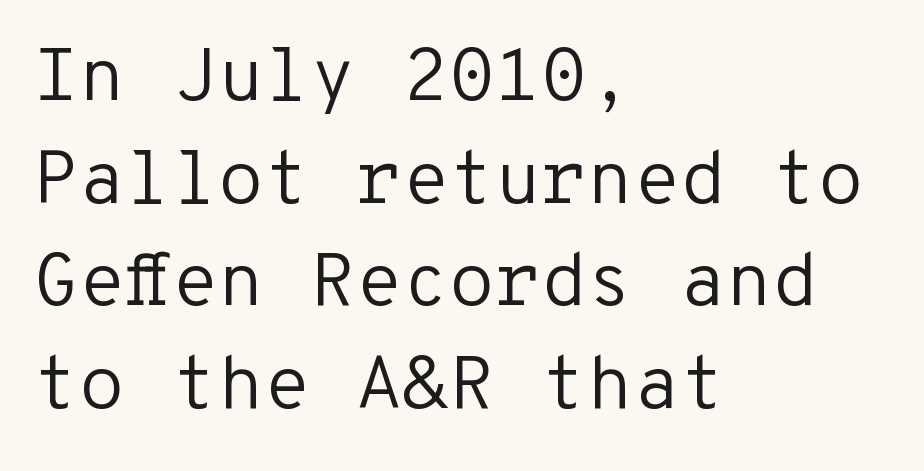
The lines are quadded left. These lines are rendered in a fixed-pitch font. Nobody drew a line under any word here. Ordinary non-slanted type is in use. The face used here is a sans, in the tradition of grotesques and geometrics. The lines sit at an ordinary, default distance from one another.
